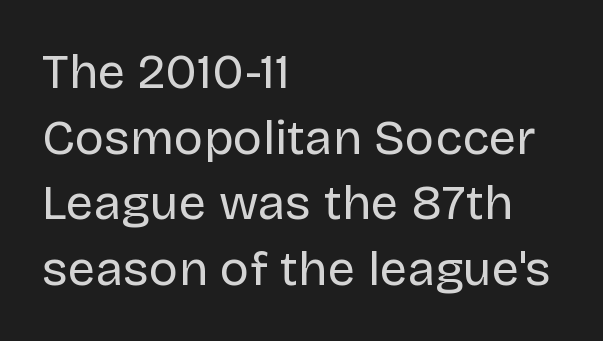
{"serif": "no", "italic": "no", "bold": "no", "weight": "regular", "width": "normal", "stroke_contrast": "low", "x_height": "large", "monospaced": "no", "underline": "no", "align": "left", "line_spacing": "normal", "line_spacing_ratio": 1.34, "letter_spacing": "normal", "letter_spacing_em": 0.0, "glyph_px": 49}
